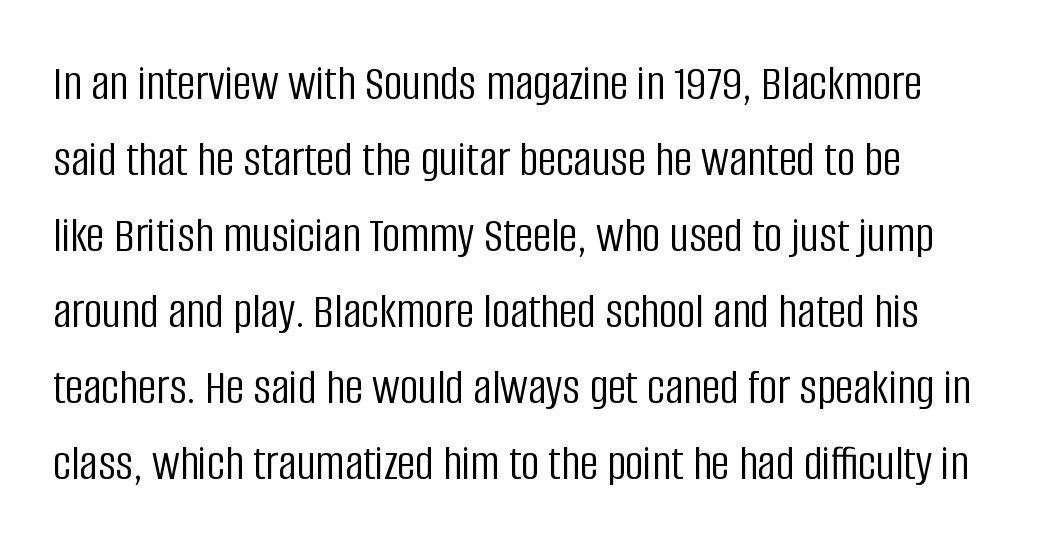
The image shows 51 px light, condensed sans-serif type, upright; set normal line spacing (1.49x), normal letter spacing, not underlined; low stroke contrast and a large x-height.
